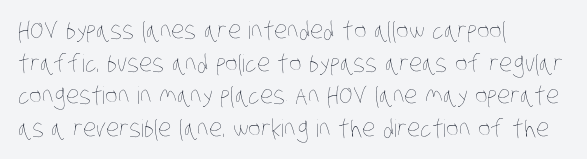
Q: Is the text bold? A: No.
Q: Is the text underlined? A: No.
Q: How is the paragraph aligned? A: Left-aligned.
Q: Is the spacing between letters normal or unusually wide? A: Normal.
Q: Is the spacing between lines tight, normal or loose? A: Normal.
